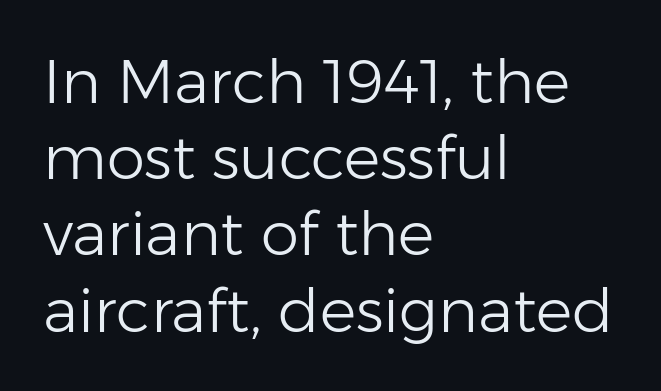
Q: Is the text bold? A: No.
Q: Is the text italic (slanted)? A: No, it is upright.
Q: Is the typeface a serif or a sans-serif typeface? A: Sans-serif.
Q: Is the text underlined? A: No.
Q: How is the paragraph aligned? A: Left-aligned.
Q: Is the spacing between letters normal or unusually wide? A: Normal.
Q: Is the spacing between lines tight, normal or loose? A: Normal.
Q: Width (condensed, normal, or wide)? A: Normal.
Q: Stroke contrast? A: Low.
Q: x-height? A: Medium.
Q: Monospaced? A: No.
